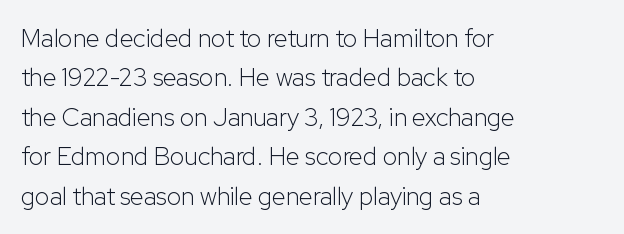
This block has exactly the height ordinary leading produces. Heft: none added — not bold. The face used here is rendered with its standard letterfit. Horizontally, the lines are justified to the leading edge only.
